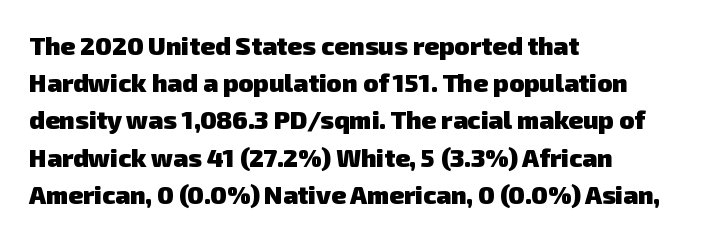
The image shows 25 px bold type; set left-aligned, normal line spacing (1.49x), normal letter spacing, not underlined.
